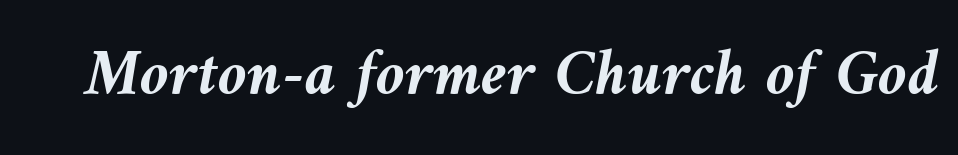
This sample has the flowing, uneven cadence of proportional lettering. A bare baseline throughout the passage. Letter spacing: default. Typesetter's note: full bold, strokes at maximum text heaviness. If you drew a line through each stem, it would be angled.
